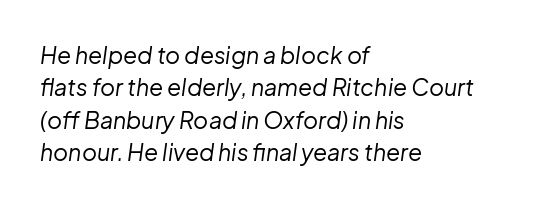
Stems and bowls with no extra thickness — not bold. Descenders hang freely into open space. Standard letterfit; no display-style spreading of the glyphs. Characters are canted at an angle relative to the baseline's perpendicular.
